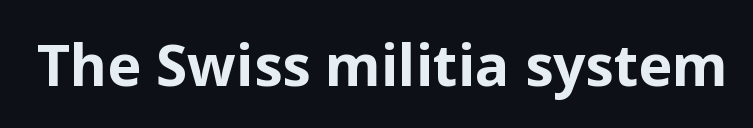
Do the letters lean? They stand straight. Heft: maximum for text — a bold. What stands out about the letter spacing? Nothing — it is the standard amount. Stroke terminals: plain, sans-serif. Descenders are the only things crossing below the line.
